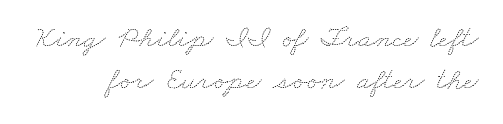
Default kerning and tracking; the words read as compact shapes. The lines are quadded right. The cut favours lightness, reaching ordinary text weight at its darkest. The designer left line spacing at the default.
